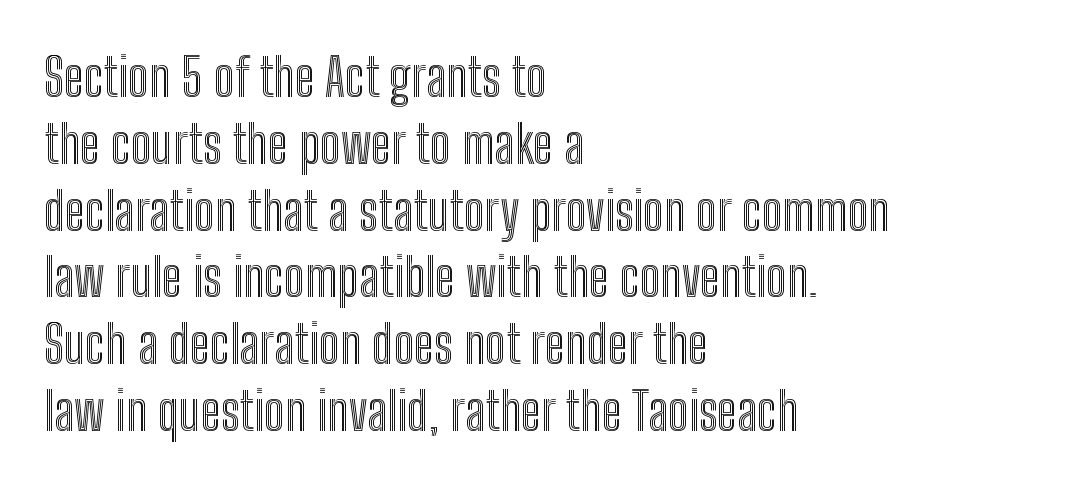
Q: Is the text italic (slanted)? A: No, it is upright.
Q: Is the text underlined? A: No.
Q: How is the paragraph aligned? A: Left-aligned.
Q: Is the spacing between letters normal or unusually wide? A: Normal.
Q: Is the spacing between lines tight, normal or loose? A: Normal.
Q: Width (condensed, normal, or wide)? A: Condensed.
Q: x-height? A: Medium.
Q: Monospaced? A: No.
